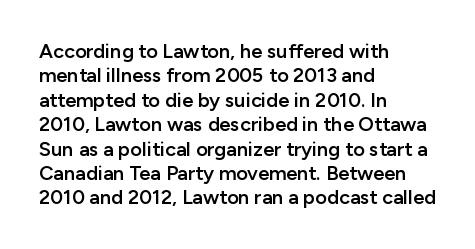
A typesetter would mark this as roman, not italic. Standard letterfit; no display-style spreading of the glyphs. This is the in-between weight designers call semibold or demi. The rendering anchors every line to the left-hand side. The area under the type is left untouched.
